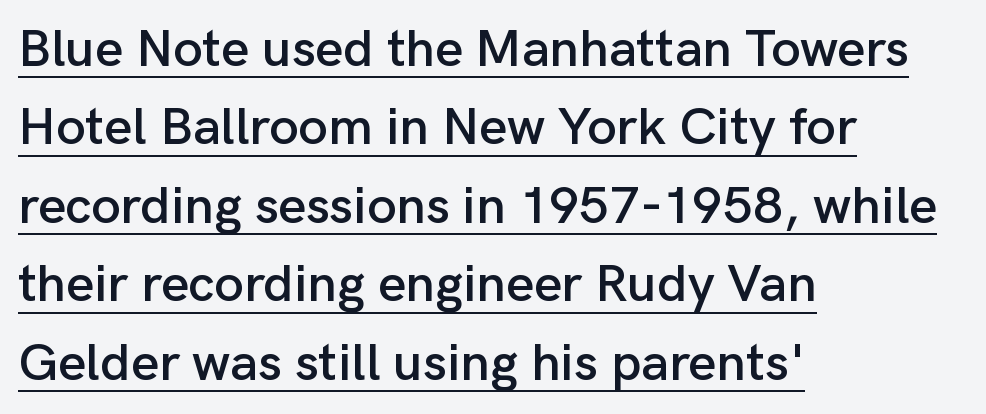
The image shows 53 px sans-serif type, upright; set left-aligned, normal line spacing (1.48x), normal letter spacing, underlined; low stroke contrast and a medium x-height.
